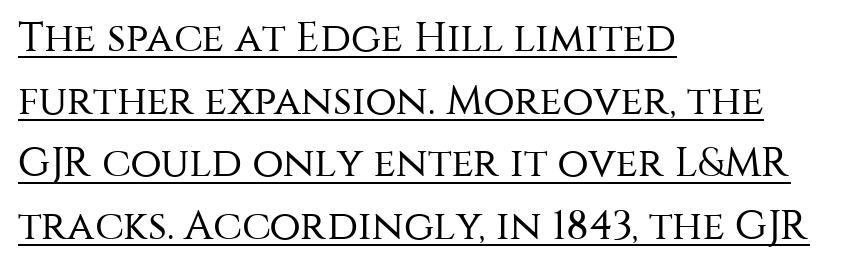
The paragraph shown leans on its left margin. Is this a fixed-width face? No — the glyphs have proportional, varying widths. This sample uses an upright cut, with every glyph sitting square on the baseline. A typesetter would label this face a sans. The vertical gap from one line to the next is medium.
